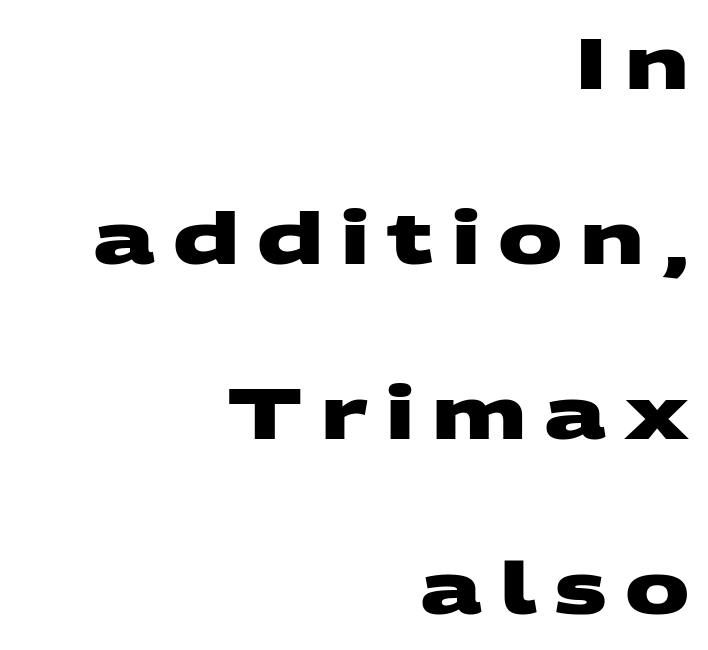
{"serif": "no", "bold": "yes", "weight": "heavy", "width": "wide", "stroke_contrast": "medium", "x_height": "large", "monospaced": "no", "underline": "no", "align": "right", "line_spacing": "loose", "line_spacing_ratio": 2.43, "letter_spacing": "wide", "letter_spacing_em": 0.25, "glyph_px": 72}
